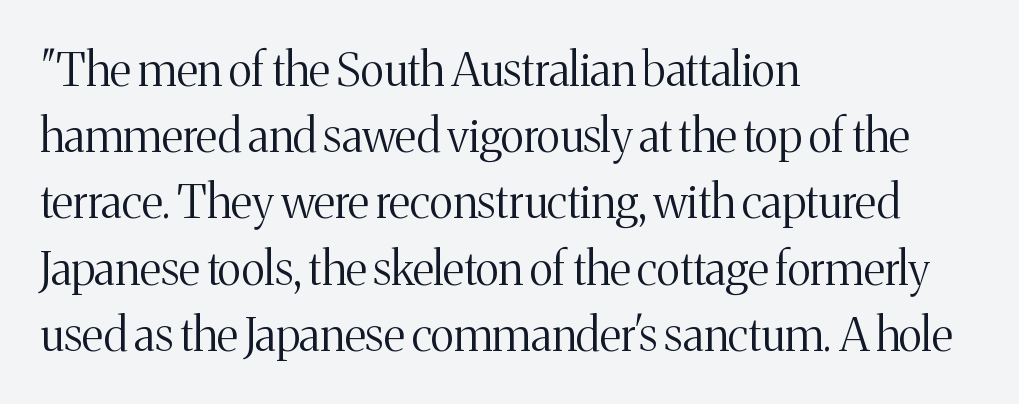
{"serif": "yes", "italic": "no", "bold": "no", "weight": "light", "width": "normal", "stroke_contrast": "medium", "x_height": "medium", "monospaced": "no", "underline": "no", "align": "left", "line_spacing": "normal", "line_spacing_ratio": 1.44, "letter_spacing": "normal", "letter_spacing_em": 0.0, "glyph_px": 46}
